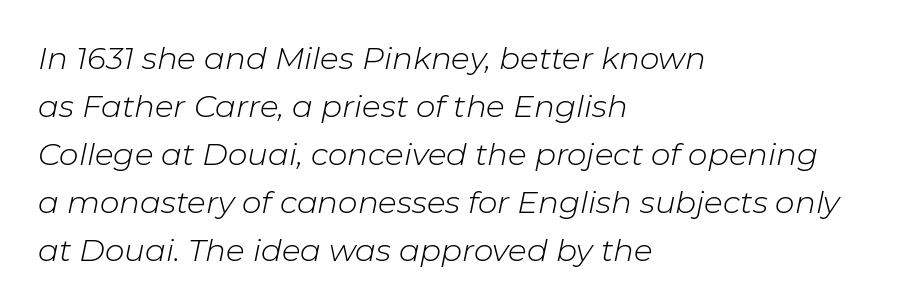
The setting favours the left margin, as ordinary paragraphs usually do. The characters are drawn with everyday or finer stroke widths. Rule under the text: the space is simply empty. Between one letter and the next there's only the usual sliver of space. Think of a printed novel: that variable character pitch is what you see here.
